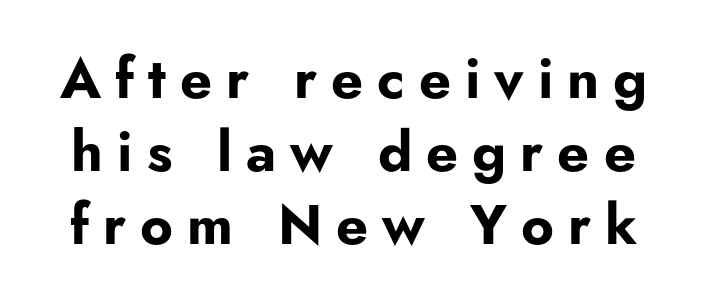
As a designer I'd log this as weight 700, bold. The letters are spread apart with noticeably loose tracking. Any mark beneath the type? The region is blank. Examine the stroke ends and you'll find no serifs. The specimen reads as upright at a glance.
